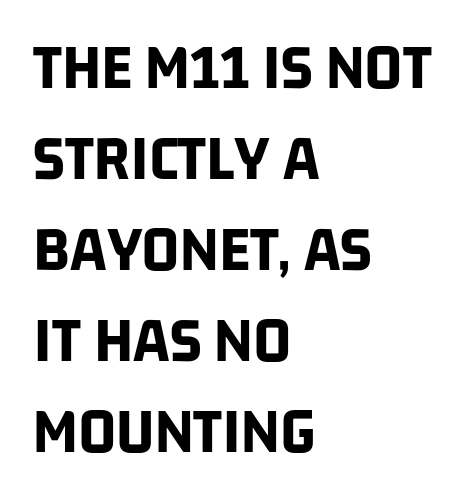
{"serif": "no", "bold": "yes", "weight": "bold", "width": "condensed", "stroke_contrast": "low", "x_height": "large", "monospaced": "no", "underline": "no", "align": "left", "line_spacing": "normal", "line_spacing_ratio": 1.38, "letter_spacing": "normal", "letter_spacing_em": 0.0, "glyph_px": 66}
